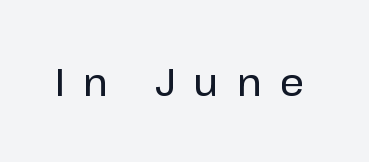
Character widths vary here, with narrow letters taking less room than wide ones. Decoration check: the copy has no underline. No italicization has been applied; the sample stays upright. The type is letterspaced generously, with wide tracking. The font family rendered here belongs to the sans-serif group.
